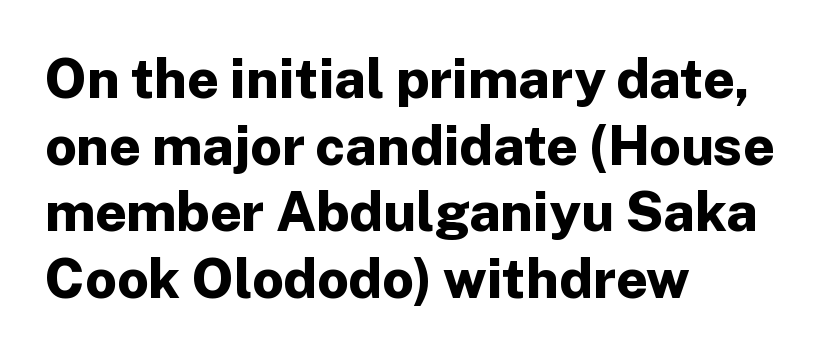
{"serif": "no", "italic": "no", "bold": "yes", "weight": "bold", "width": "normal", "stroke_contrast": "low", "x_height": "medium", "monospaced": "no", "underline": "no", "align": "left", "line_spacing_ratio": 1.21, "letter_spacing": "normal", "letter_spacing_em": 0.0, "glyph_px": 55}
